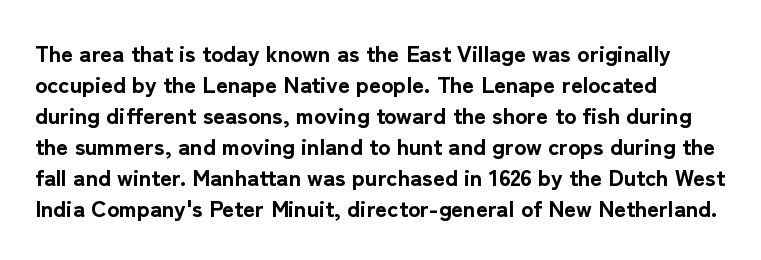
This block has exactly the height ordinary leading produces. The font's upright variant was chosen for this text. Check the space under the baseline: it is left empty. Heft: maximum for text — a bold.
